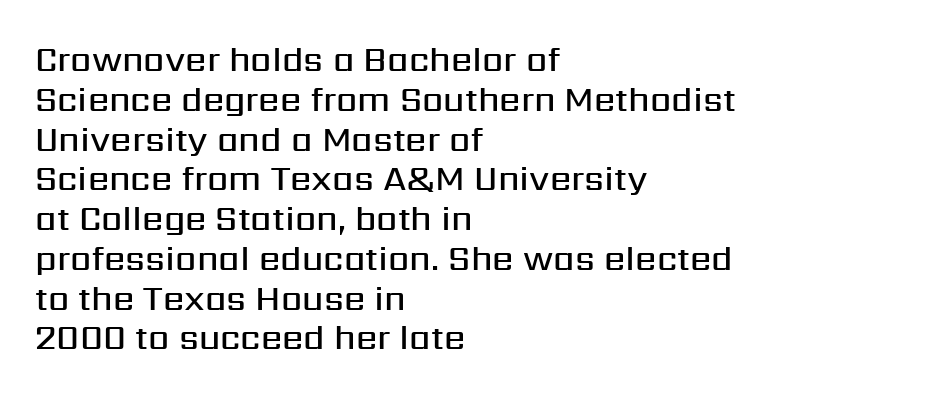
A typesetter would call this zero additional tracking. The sample has been set in demibold, a notch under bold. Where is the straight margin? On the left. Note the varied advance widths — an 'i' is clearly narrower than an 'm'. A roman cut, with each character standing at attention.
